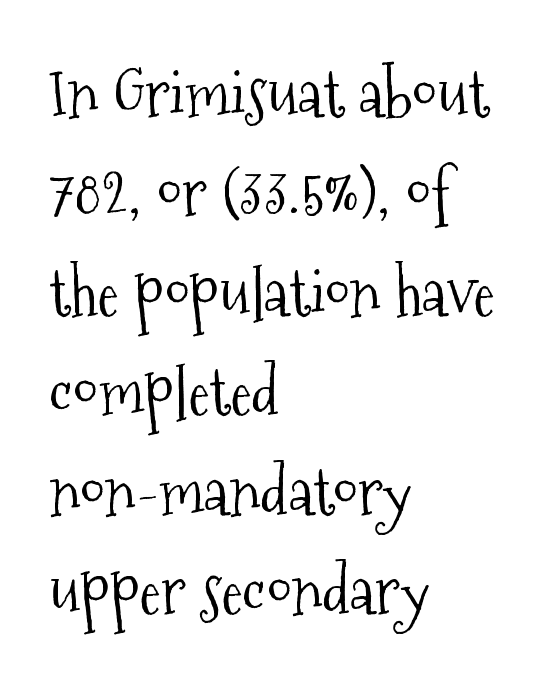
The image shows 65 px light, condensed serif type, upright; set left-aligned, normal line spacing (1.53x), normal letter spacing, not underlined; medium stroke contrast and a medium x-height.
